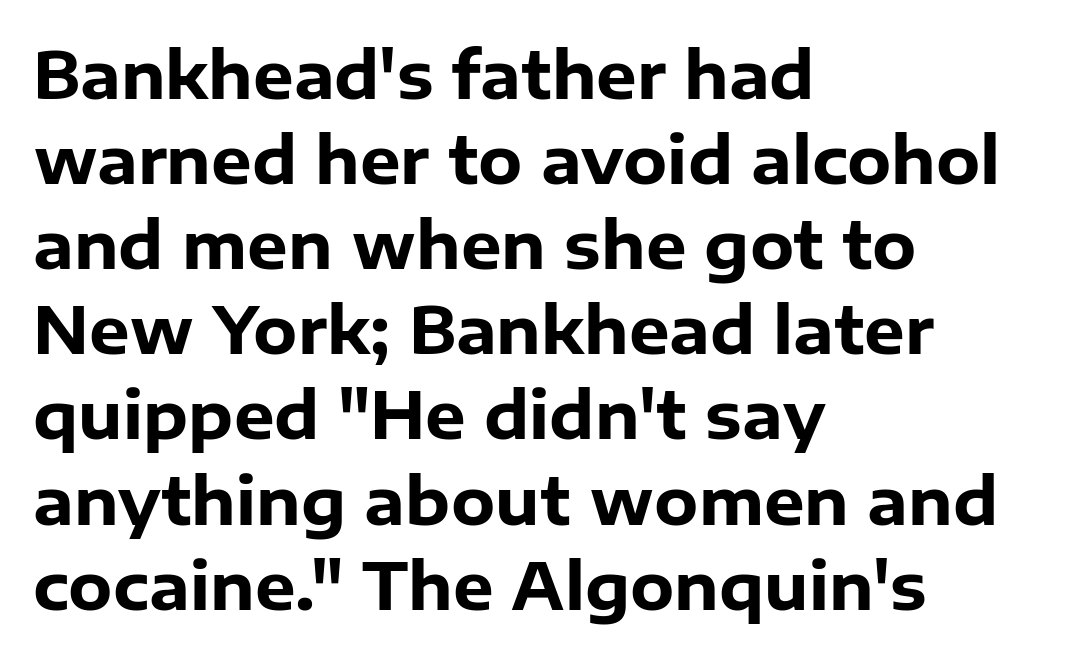
The image shows 64 px heavy sans-serif type, upright; set left-aligned, normal line spacing (1.33x), normal letter spacing, not underlined; low stroke contrast and a medium x-height.
